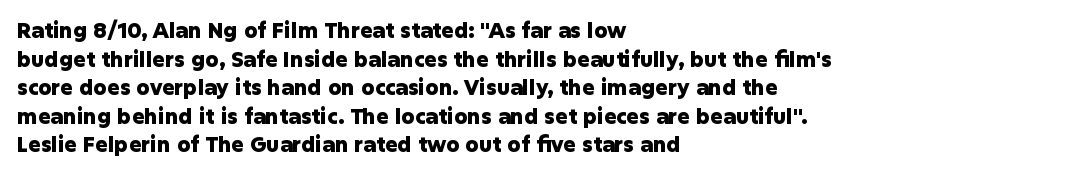
Notice how descenders clear the ascenders below comfortably — that's standard leading. Clear beneath every line of the passage. These lines are set flush left with a ragged right edge. The type sits square on the baseline with zero lean. Each word holds together tightly as a unit, with standard inter-letter gaps.
